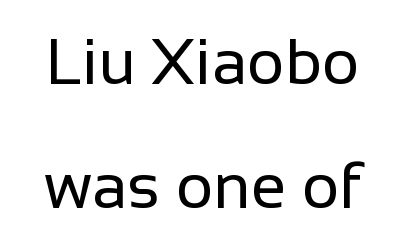
No word sits above an underline. The letters carry no serifs — their stems end cleanly without finishing strokes. The passage shown is typed in a proportional face where columns would drift. The leading is generous, giving the passage an open texture. The letters sit at their default tracking, neither squeezed nor spread.
